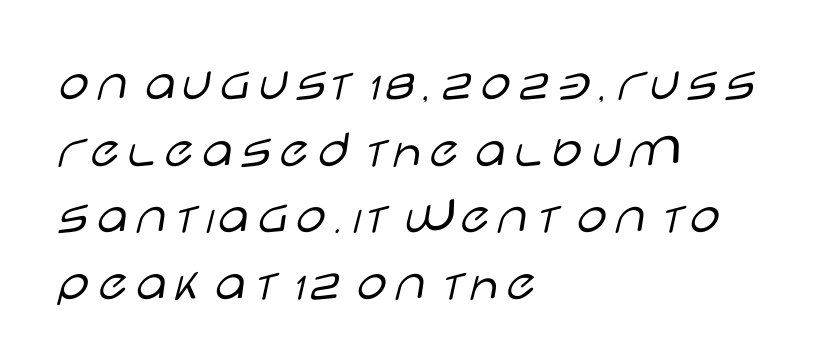
Q: Is the text bold? A: No.
Q: Is the text italic (slanted)? A: Yes.
Q: Is the typeface a serif or a sans-serif typeface? A: Sans-serif.
Q: Is the text underlined? A: No.
Q: How is the paragraph aligned? A: Left-aligned.
Q: Is the spacing between letters normal or unusually wide? A: Normal.
Q: Width (condensed, normal, or wide)? A: Wide.
Q: Stroke contrast? A: Low.
Q: x-height? A: Large.
Q: Monospaced? A: No.
